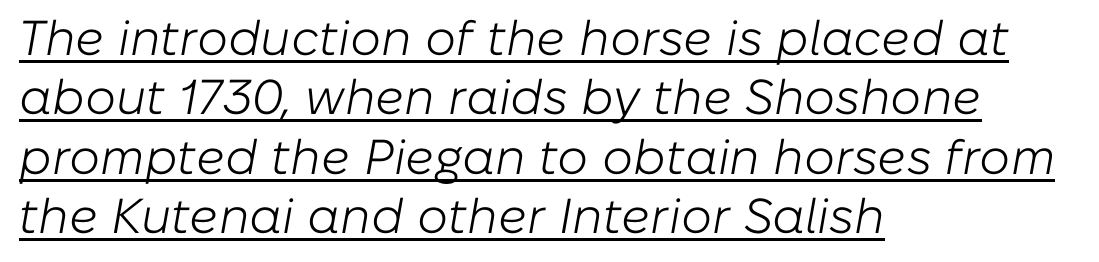
Tracking value appears to be zero — textbook default spacing. Counters stay open thanks to moderate or lighter strokes. Note the varied advance widths — an 'i' is clearly narrower than an 'm'. If you drew a ruler down the left edge, every line would touch it. The rendered words wear a rule along their underside.
